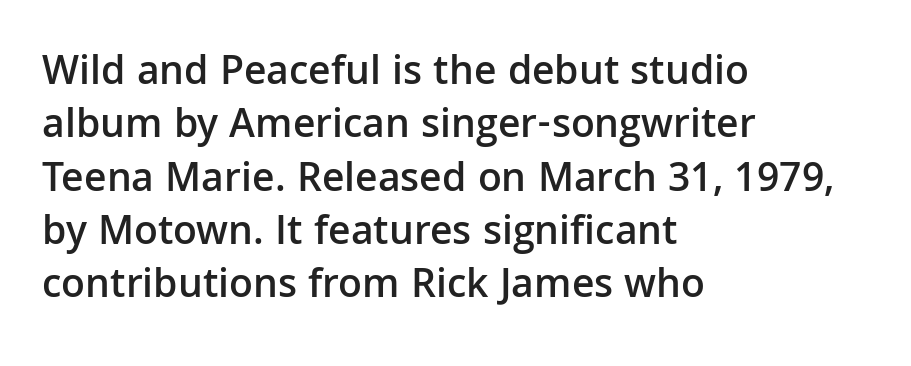
{"serif": "no", "italic": "no", "bold": "semi", "weight": "semibold", "width": "normal", "stroke_contrast": "low", "x_height": "medium", "monospaced": "no", "underline": "no", "align": "left", "line_spacing": "normal", "line_spacing_ratio": 1.27, "letter_spacing": "normal", "letter_spacing_em": 0.0, "glyph_px": 42}
